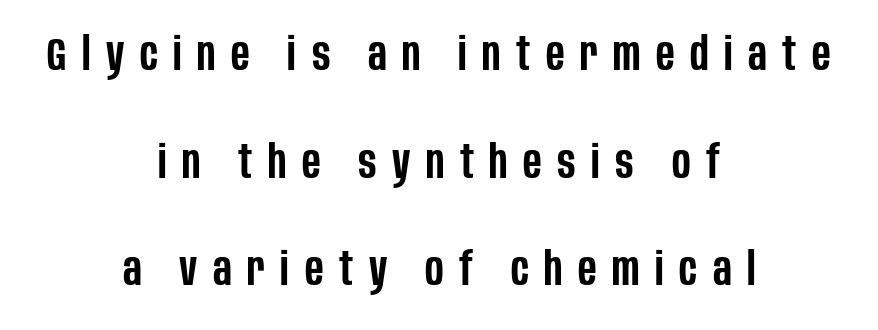
{"serif": "no", "italic": "no", "bold": "semi", "weight": "semibold", "width": "condensed", "stroke_contrast": "low", "x_height": "large", "monospaced": "no", "underline": "no", "align": "center", "line_spacing": "loose", "line_spacing_ratio": 2.29, "letter_spacing": "wide", "letter_spacing_em": 0.33, "glyph_px": 47}
